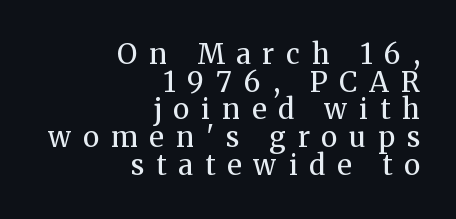
Q: Is the text bold? A: No.
Q: Is the text italic (slanted)? A: No, it is upright.
Q: Is the typeface a serif or a sans-serif typeface? A: Serif.
Q: Is the text underlined? A: No.
Q: How is the paragraph aligned? A: Right-aligned.
Q: Is the spacing between letters normal or unusually wide? A: Unusually wide.
Q: Is the spacing between lines tight, normal or loose? A: Tight.
Q: Width (condensed, normal, or wide)? A: Normal.
Q: Stroke contrast? A: Medium.
Q: x-height? A: Medium.
Q: Monospaced? A: No.
